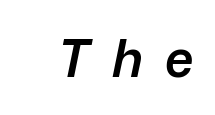
The space beneath each line is pristine and unruled. The whole block is typeset with a tilt. Is this a fixed-width face? No — the glyphs have proportional, varying widths. Moderately thickened strokes mark this as semibold type.
